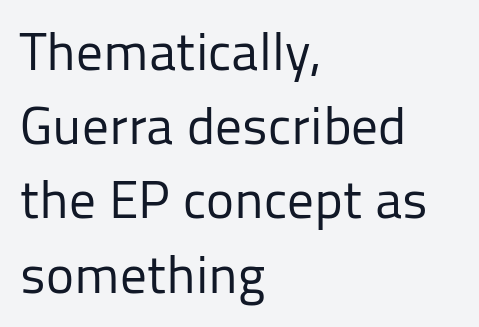
Q: Is the text bold? A: No.
Q: Is the text italic (slanted)? A: No, it is upright.
Q: Is the typeface a serif or a sans-serif typeface? A: Sans-serif.
Q: Is the text underlined? A: No.
Q: How is the paragraph aligned? A: Left-aligned.
Q: Is the spacing between letters normal or unusually wide? A: Normal.
Q: Is the spacing between lines tight, normal or loose? A: Normal.
Q: Width (condensed, normal, or wide)? A: Normal.
Q: Stroke contrast? A: Low.
Q: x-height? A: Medium.
Q: Monospaced? A: No.
